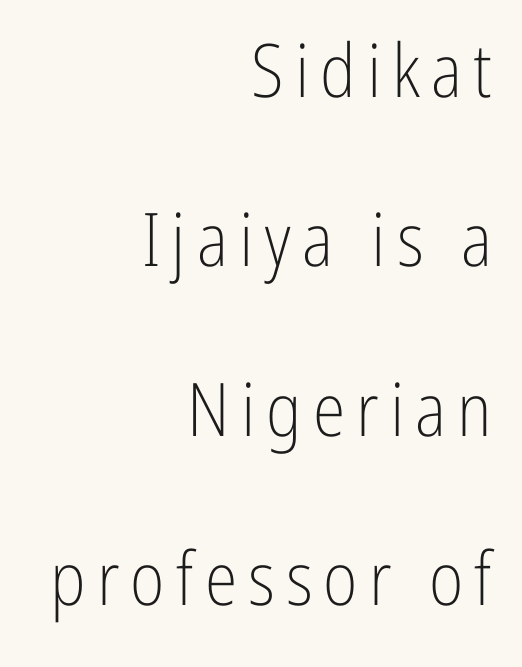
Stroke terminals: plain, sans-serif. The glyphs are unaccompanied by any horizontal stroke below them. In terms of leading, this rendering errs on the spacious side. Looks like regular typesetting: each glyph gets only the width it needs. Short and long lines alike share a common ending point at right.
